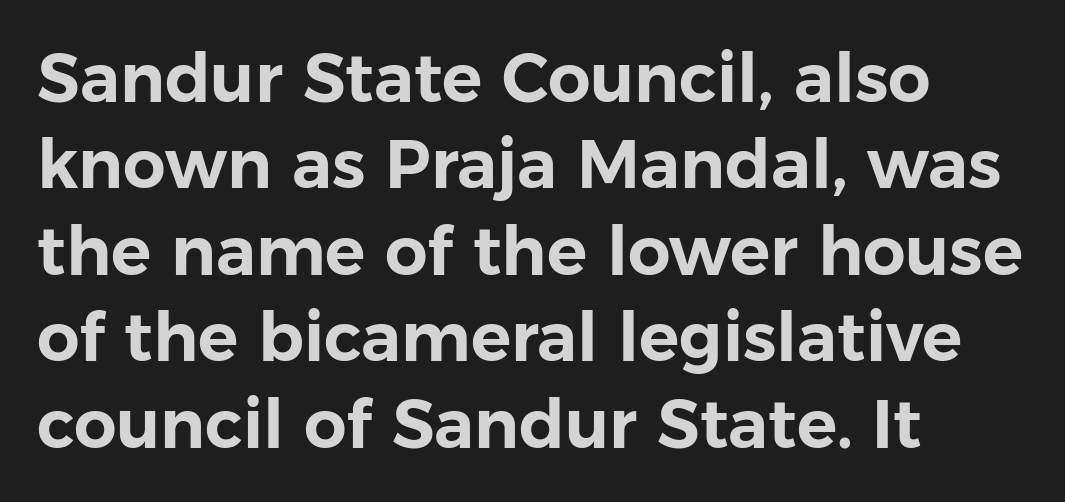
The image shows 67 px sans-serif type, upright; set left-aligned, normal line spacing (1.29x), normal letter spacing, not underlined; low stroke contrast and a medium x-height.
